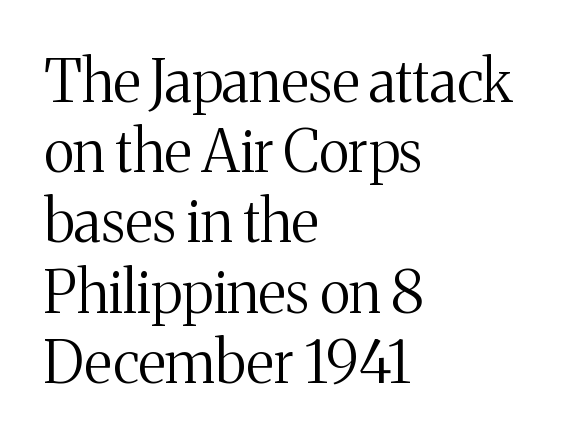
Q: Is the text bold? A: No.
Q: Is the text italic (slanted)? A: No, it is upright.
Q: Is the typeface a serif or a sans-serif typeface? A: Serif.
Q: Is the text underlined? A: No.
Q: How is the paragraph aligned? A: Left-aligned.
Q: Is the spacing between letters normal or unusually wide? A: Normal.
Q: Width (condensed, normal, or wide)? A: Normal.
Q: Stroke contrast? A: Medium.
Q: x-height? A: Medium.
Q: Monospaced? A: No.
